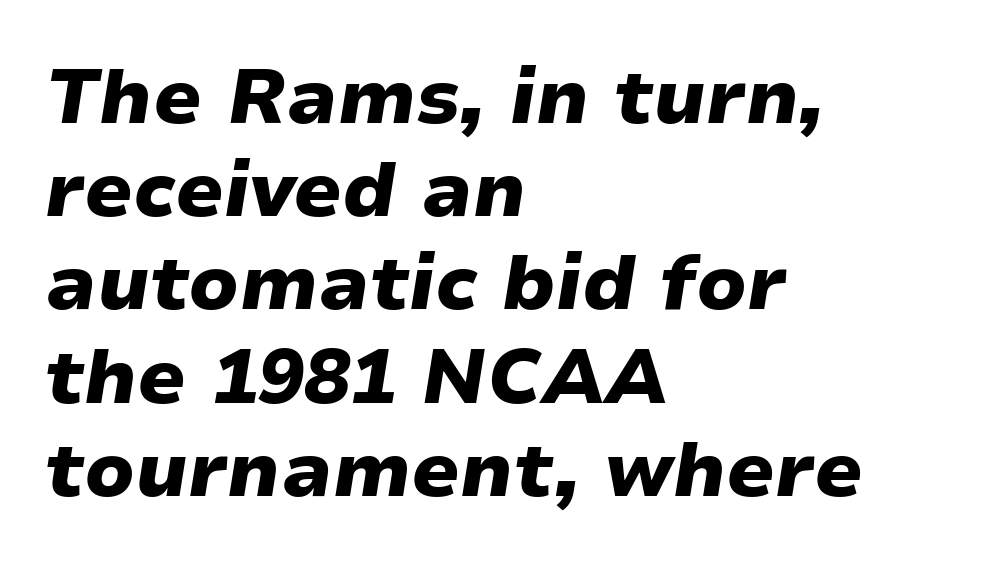
Q: Is the text bold? A: Yes.
Q: Is the text italic (slanted)? A: Yes, it leans right by about 9 degrees.
Q: Is the text underlined? A: No.
Q: How is the paragraph aligned? A: Left-aligned.
Q: Is the spacing between letters normal or unusually wide? A: Normal.
Q: Width (condensed, normal, or wide)? A: Wide.
Q: Stroke contrast? A: Low.
Q: x-height? A: Medium.
Q: Monospaced? A: No.
